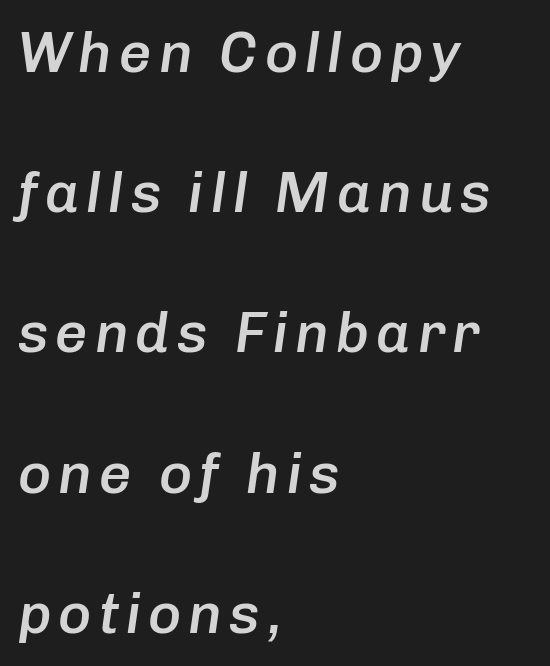
Q: Is the text bold? A: Semi-bold.
Q: Is the text italic (slanted)? A: Yes, it leans right by about 8 degrees.
Q: Is the text underlined? A: No.
Q: How is the paragraph aligned? A: Left-aligned.
Q: Is the spacing between lines tight, normal or loose? A: Loose.
Q: Width (condensed, normal, or wide)? A: Normal.
Q: Stroke contrast? A: Low.
Q: x-height? A: Medium.
Q: Monospaced? A: No.
